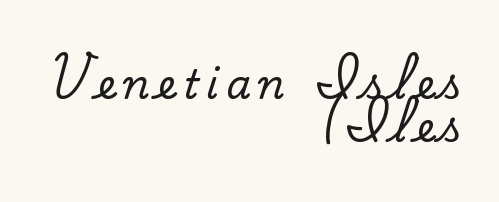
The image shows 40 px serif type; set right-aligned, tight line spacing (1.08x), not underlined; low stroke contrast and a small x-height.
